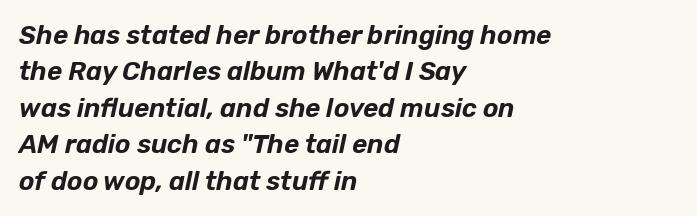
Caption: multi-line text, flush left, ragged right. Line spacing here is normal. This rendering leaves character spacing at its baseline value. Slant detected: the letters are inclined. The words here are not underlined.
